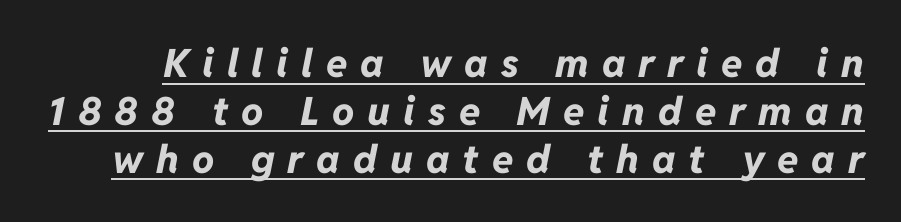
You can tell it's italic because the verticals aren't actually vertical. This is heavy type, rendered in bold. There is plenty of visible air inserted between adjacent glyphs. Underlining? Definitely there. This sample has the flowing, uneven cadence of proportional lettering.
